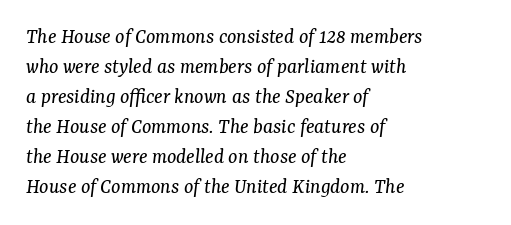
The image shows 22 px text type, italic (leaning right); set left-aligned, normal line spacing (1.36x), normal letter spacing, not underlined.
